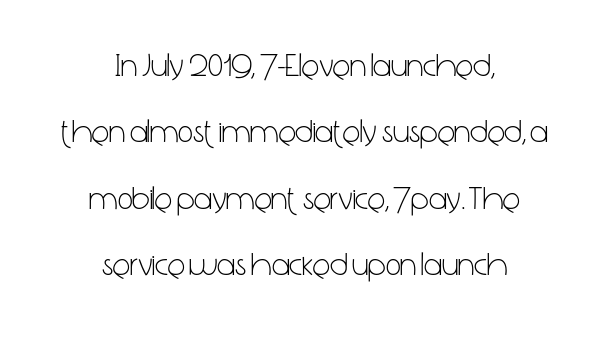
The image shows 33 px light, condensed sans-serif type, upright; set centered, loose line spacing (2.01x), normal letter spacing, not underlined; low stroke contrast and a medium x-height.
